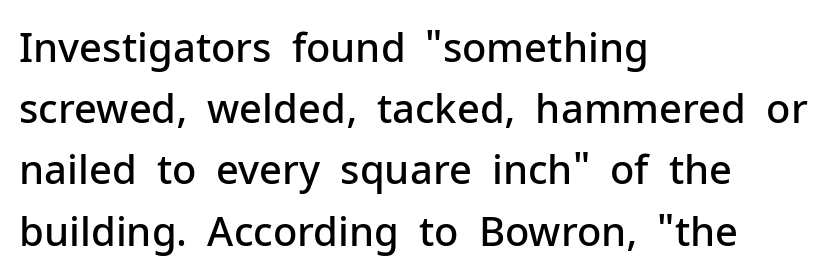
Q: Is the text bold? A: Semi-bold.
Q: Is the text italic (slanted)? A: No, it is upright.
Q: Is the typeface a serif or a sans-serif typeface? A: Sans-serif.
Q: Is the text underlined? A: No.
Q: How is the paragraph aligned? A: Left-aligned.
Q: Is the spacing between letters normal or unusually wide? A: Normal.
Q: Is the spacing between lines tight, normal or loose? A: Normal.
Q: Width (condensed, normal, or wide)? A: Normal.
Q: Stroke contrast? A: Low.
Q: x-height? A: Medium.
Q: Monospaced? A: No.
